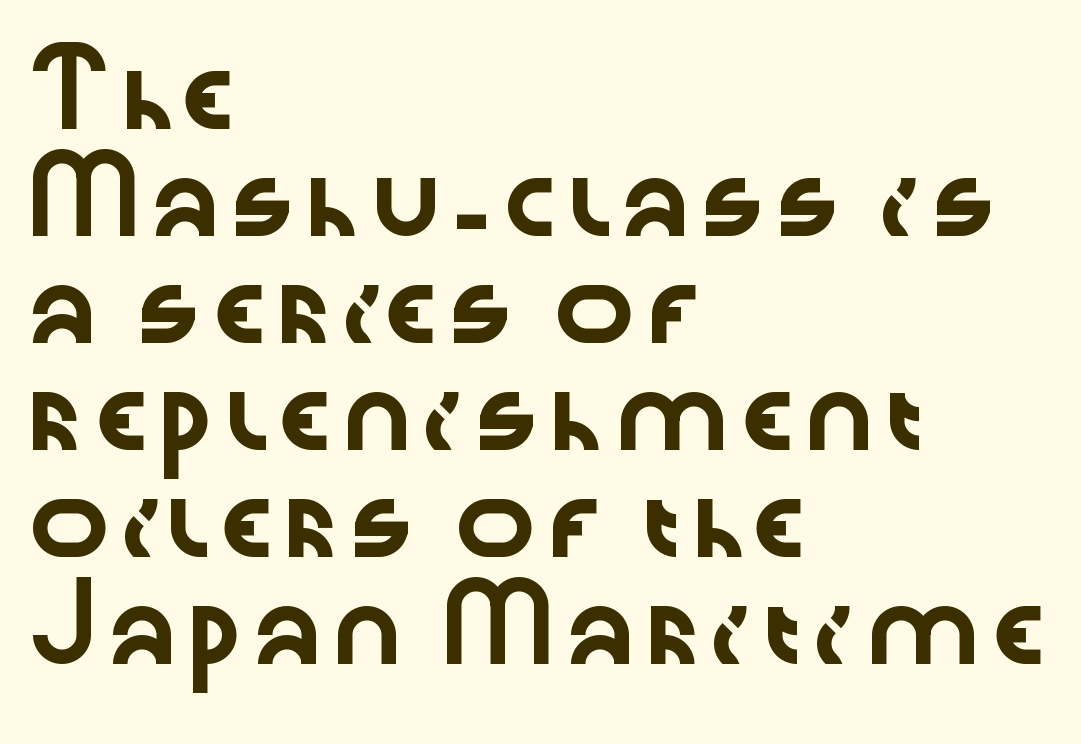
Ordinary non-slanted type is in use. Check the space under the baseline: it is left empty. The letters sit at their default tracking, neither squeezed nor spread. You can tell from the bare stems that sans-serif type was used.
